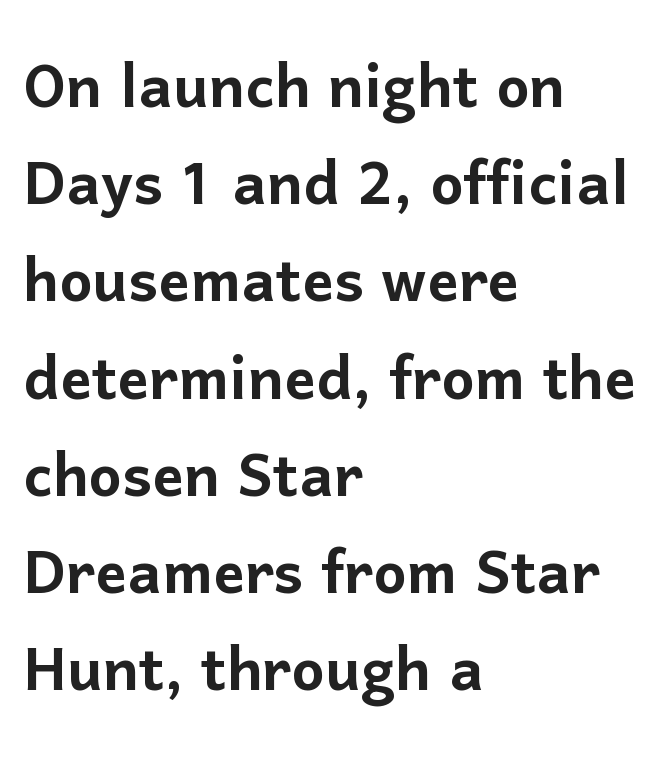
Q: Is the text italic (slanted)? A: No, it is upright.
Q: Is the typeface a serif or a sans-serif typeface? A: Sans-serif.
Q: Is the text underlined? A: No.
Q: How is the paragraph aligned? A: Left-aligned.
Q: Is the spacing between letters normal or unusually wide? A: Normal.
Q: Width (condensed, normal, or wide)? A: Normal.
Q: Stroke contrast? A: Low.
Q: x-height? A: Medium.
Q: Monospaced? A: No.
